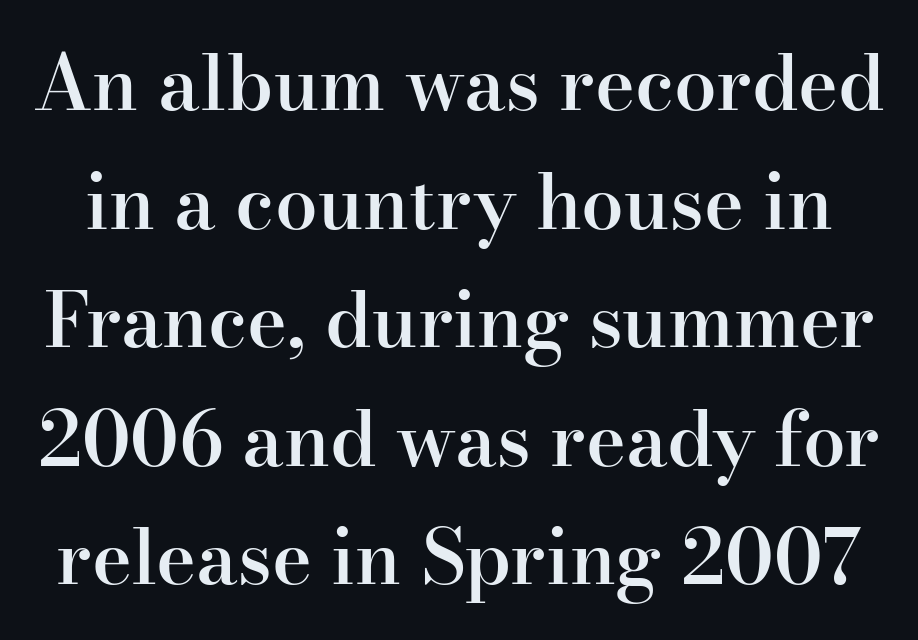
The passage shown stacks its lines at a standard gap. Type without underlining. This sample uses an upright cut, with every glyph sitting square on the baseline. The rendering uses natural spacing where letterforms have individual widths. A serif font was chosen for this passage.
